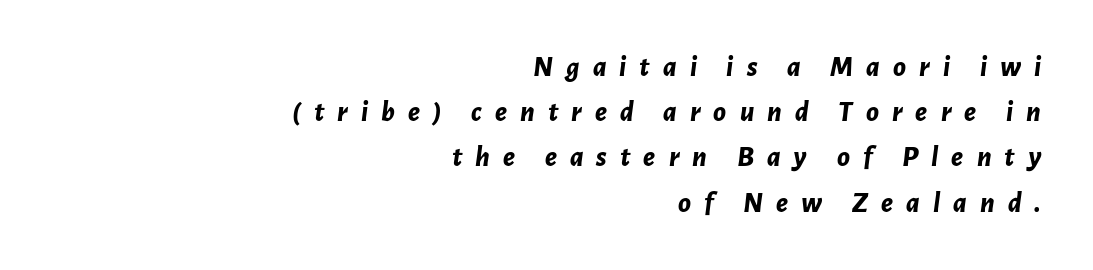
{"italic": "yes", "lean": "right", "slant_degrees": 7, "bold": "yes", "weight": "bold", "width": "normal", "stroke_contrast": "low", "x_height": "medium", "monospaced": "no", "underline": "no", "align": "right", "line_spacing": "normal", "line_spacing_ratio": 1.56, "letter_spacing": "wide", "letter_spacing_em": 0.45, "glyph_px": 29}
